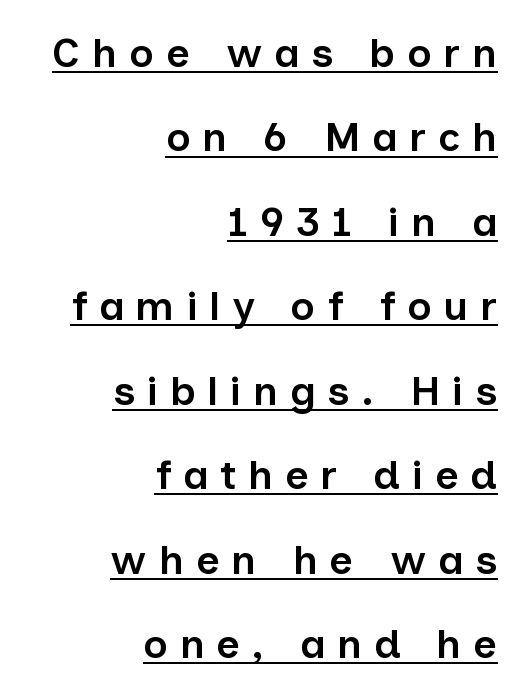
Q: Is the text bold? A: Semi-bold.
Q: Is the text italic (slanted)? A: No, it is upright.
Q: Is the typeface a serif or a sans-serif typeface? A: Sans-serif.
Q: Is the text underlined? A: Yes.
Q: How is the paragraph aligned? A: Right-aligned.
Q: Is the spacing between letters normal or unusually wide? A: Unusually wide.
Q: Is the spacing between lines tight, normal or loose? A: Loose.
Q: Width (condensed, normal, or wide)? A: Normal.
Q: Stroke contrast? A: Low.
Q: x-height? A: Medium.
Q: Monospaced? A: No.
